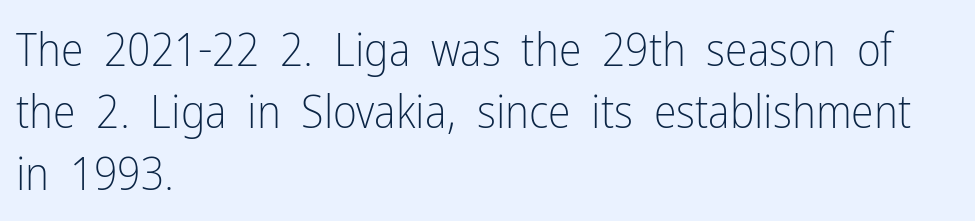
Q: Is the text bold? A: No.
Q: Is the text italic (slanted)? A: No, it is upright.
Q: Is the typeface a serif or a sans-serif typeface? A: Sans-serif.
Q: Is the text underlined? A: No.
Q: How is the paragraph aligned? A: Left-aligned.
Q: Is the spacing between letters normal or unusually wide? A: Normal.
Q: Is the spacing between lines tight, normal or loose? A: Normal.
Q: Width (condensed, normal, or wide)? A: Condensed.
Q: Stroke contrast? A: Low.
Q: x-height? A: Medium.
Q: Monospaced? A: No.
